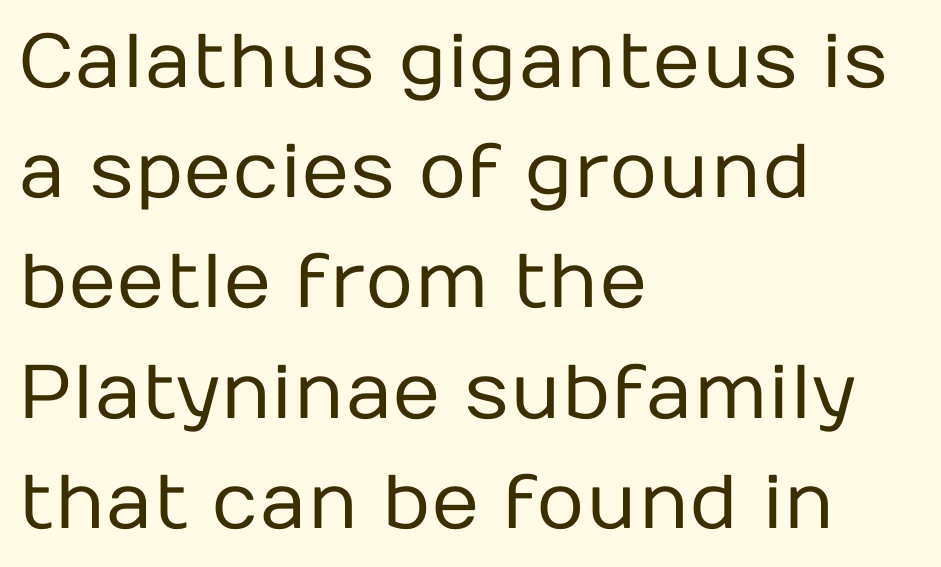
The image shows 76 px regular-weight sans-serif type, upright; set left-aligned, normal line spacing (1.45x), normal letter spacing, not underlined; low stroke contrast and a medium x-height.
